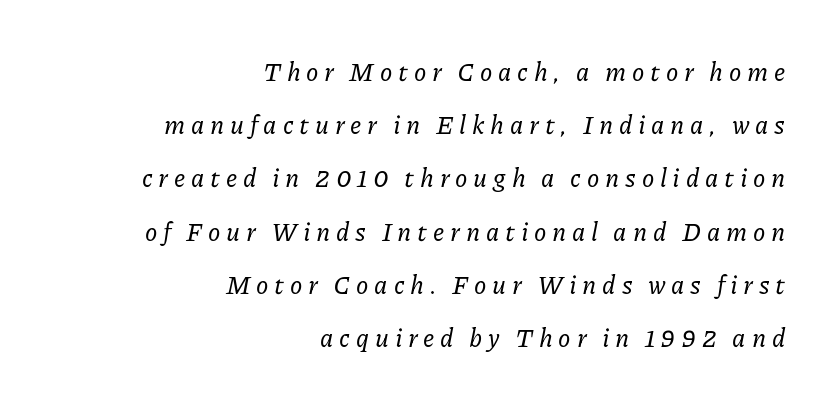
The tracking jumps out immediately: characters are airy and widely separated. Does the copy run flush right? Yes — the right margin is perfectly even. The line-height multiplier appears high, well above default. Notice how the stems are inclined rather than vertical — that's the hallmark of italics. Check the space under the baseline: it is left empty.
